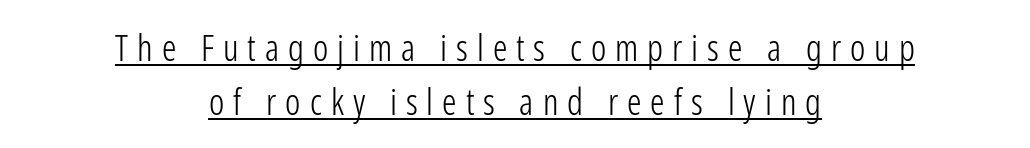
Notice how the stems are strictly vertical — no italics here. A typesetter would call this proportional, since set widths differ per character. The sample's only ornament is a line tracing under the words. Typographically, this falls in the sans-serif category.
